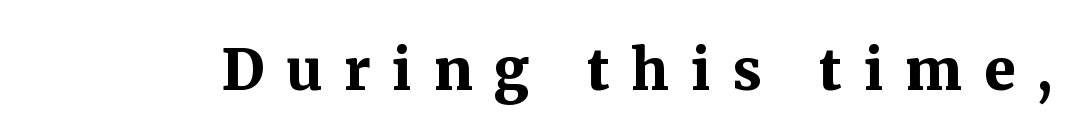
Every character sits straight up, as roman type does. Note the varied advance widths — an 'i' is clearly narrower than an 'm'. In terms of weight, the rendering is a true, heavy bold. The text was rendered using a seriffed face with decorative stroke endings.
